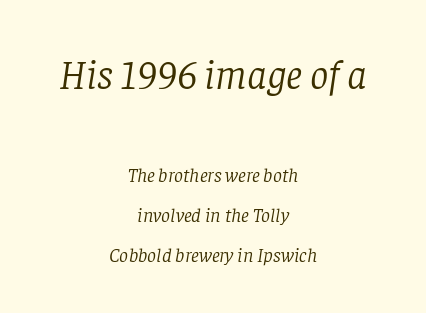
Q: Is the text bold? A: No.
Q: Is the text italic (slanted)? A: Yes, it leans right by about 8 degrees.
Q: Is the typeface a serif or a sans-serif typeface? A: Serif.
Q: Is the text underlined? A: No.
Q: How is the paragraph aligned? A: Centered.
Q: Is the spacing between letters normal or unusually wide? A: Normal.
Q: Is the spacing between lines tight, normal or loose? A: Loose.
Q: Which block of text is set in a larger size, the first (top) or the second (bottom)? A: The first (top) one.
Q: Width (condensed, normal, or wide)? A: Normal.
Q: Stroke contrast? A: Low.
Q: x-height? A: Large.
Q: Monospaced? A: No.
